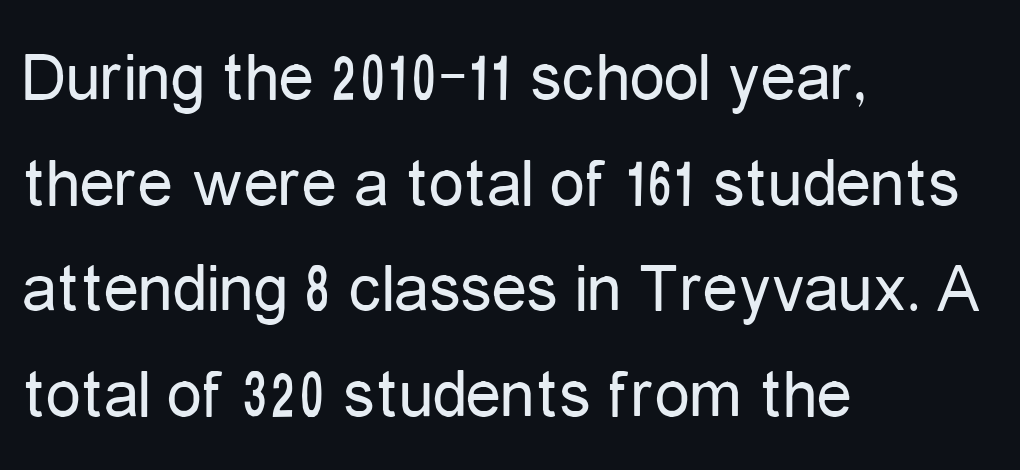
The image shows 70 px regular-weight, condensed sans-serif type, upright; set left-aligned, normal line spacing (1.51x), normal letter spacing, not underlined; low stroke contrast and a medium x-height.
